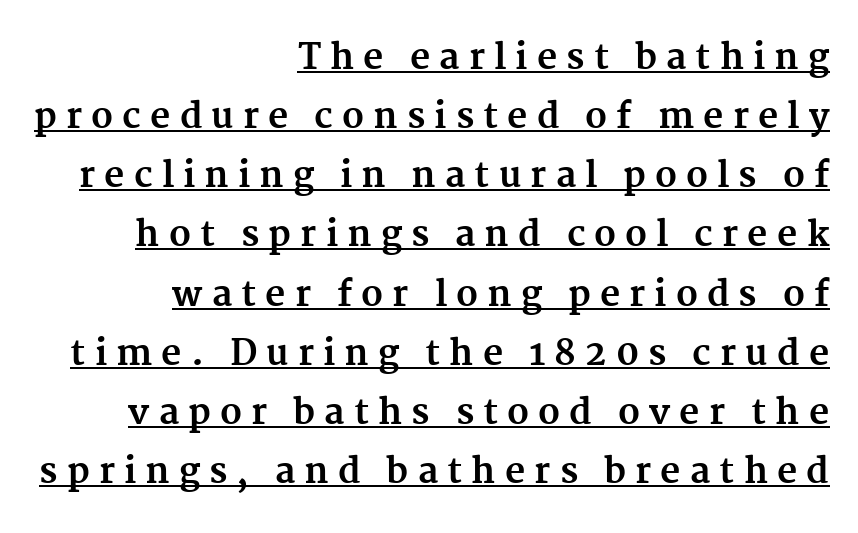
The image shows 35 px bold serif type, upright; set right-aligned, normal line spacing (1.69x), unusually wide letter spacing (+0.26 em), underlined; medium stroke contrast and a medium x-height.
